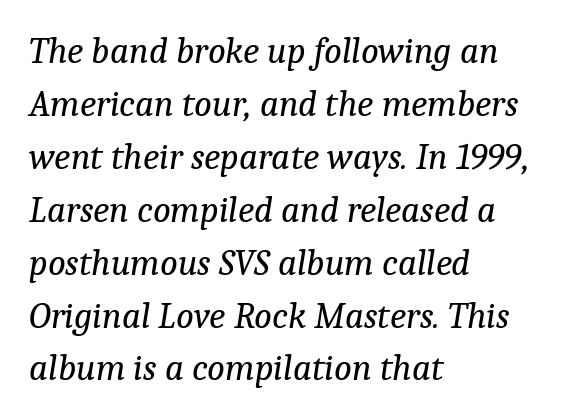
Horizontally, the lines are justified to the leading edge only. No extra ink here — the face is not bold. Posture: slanted. In terms of leading, this rendering sits right in the middle. This sample has the flowing, uneven cadence of proportional lettering.
